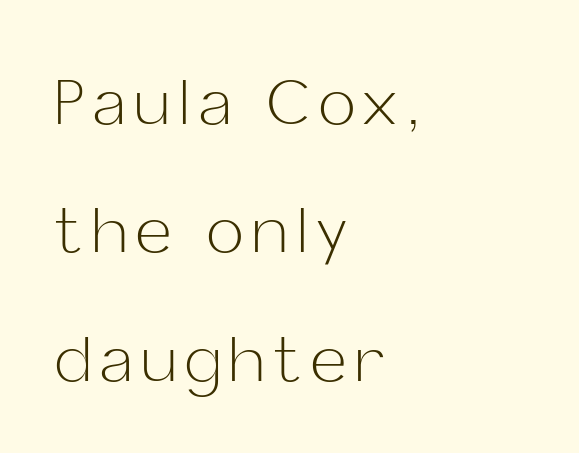
Quick note: not italic, upright. The designer dialed line spacing up above the default. The glyphs in this specimen are sans serif. The typeface has the unassuming heft of standard copy or less.
